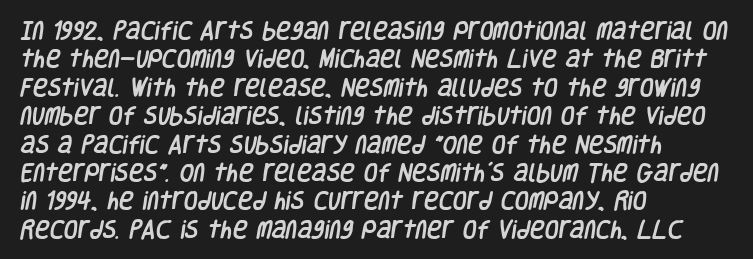
Q: Is the text underlined? A: No.
Q: How is the paragraph aligned? A: Left-aligned.
Q: Is the spacing between letters normal or unusually wide? A: Normal.
Q: Is the spacing between lines tight, normal or loose? A: Normal.
